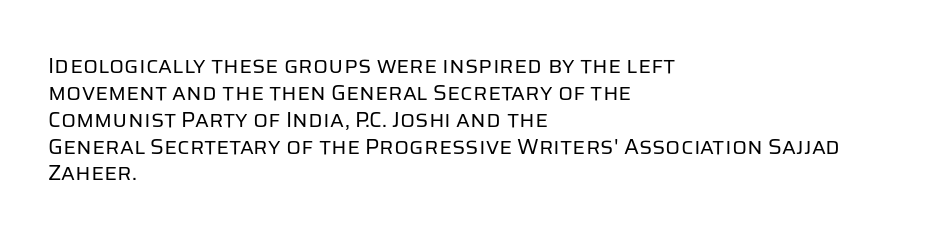
The image shows 22 px text type, upright; set left-aligned, line spacing 1.22x, normal letter spacing, not underlined.
